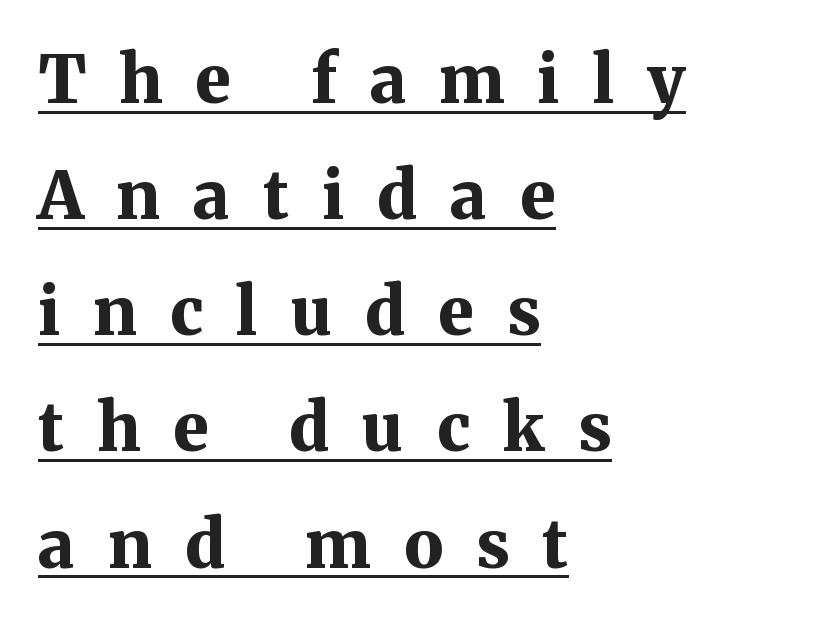
{"serif": "yes", "italic": "no", "bold": "yes", "weight": "bold", "width": "normal", "stroke_contrast": "medium", "x_height": "medium", "monospaced": "no", "underline": "yes", "align": "left", "line_spacing_ratio": 1.76, "letter_spacing": "wide", "letter_spacing_em": 0.5, "glyph_px": 66}
